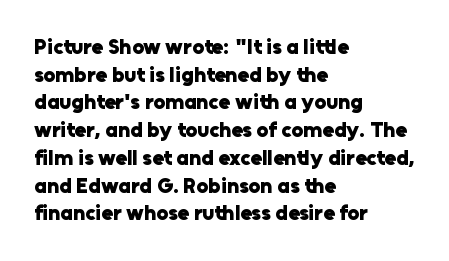
{"italic": "no", "bold": "yes", "underline": "no", "align": "left", "line_spacing": "normal", "line_spacing_ratio": 1.32, "letter_spacing": "normal", "letter_spacing_em": 0.0, "glyph_px": 21}
